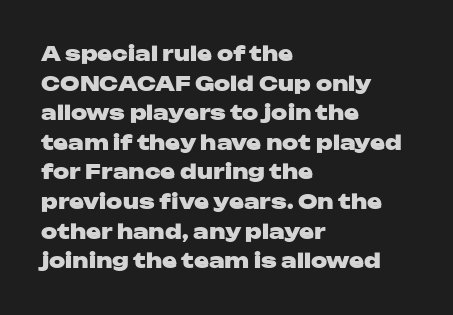
Q: Is the text bold? A: Yes.
Q: Is the text italic (slanted)? A: No, it is upright.
Q: Is the text underlined? A: No.
Q: How is the paragraph aligned? A: Left-aligned.
Q: Is the spacing between letters normal or unusually wide? A: Normal.
Q: Is the spacing between lines tight, normal or loose? A: Normal.
